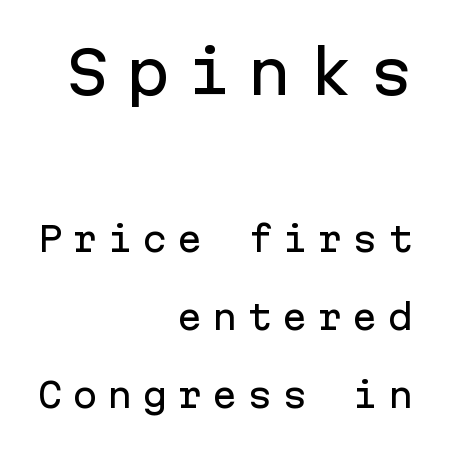
{"serif": "no", "italic": "no", "width": "normal", "stroke_contrast": "low", "x_height": "medium", "monospaced": "yes", "underline": "no", "align": "right", "line_spacing": "loose", "line_spacing_ratio": 2.29, "letter_spacing": "wide", "letter_spacing_em": 0.28, "larger_block": "first", "size_ratio": 1.74, "glyph_px": 59}
